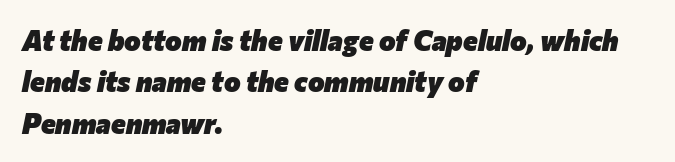
{"italic": "yes", "lean": "right", "slant_degrees": 12, "bold": "yes", "weight": "heavy", "width": "normal", "stroke_contrast": "low", "x_height": "medium", "monospaced": "no", "underline": "no", "align": "left", "line_spacing": "normal", "line_spacing_ratio": 1.48, "letter_spacing": "normal", "letter_spacing_em": 0.0, "glyph_px": 28}
